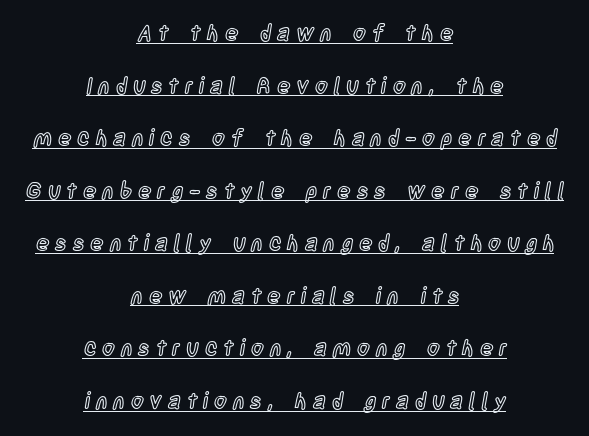
{"underline": "yes", "align": "center", "line_spacing": "loose", "line_spacing_ratio": 2.39, "letter_spacing": "wide", "letter_spacing_em": 0.27, "glyph_px": 22}
